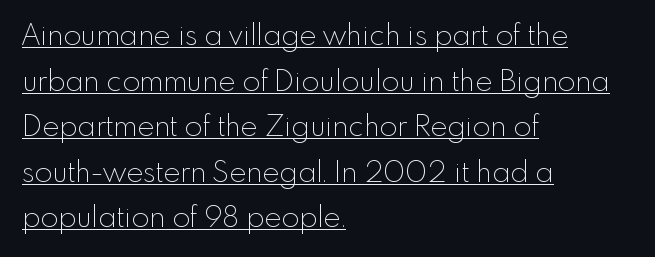
Q: Is the text bold? A: No.
Q: Is the text italic (slanted)? A: No, it is upright.
Q: Is the typeface a serif or a sans-serif typeface? A: Sans-serif.
Q: Is the text underlined? A: Yes.
Q: How is the paragraph aligned? A: Left-aligned.
Q: Is the spacing between letters normal or unusually wide? A: Normal.
Q: Is the spacing between lines tight, normal or loose? A: Normal.
Q: Width (condensed, normal, or wide)? A: Normal.
Q: x-height? A: Small.
Q: Monospaced? A: No.
